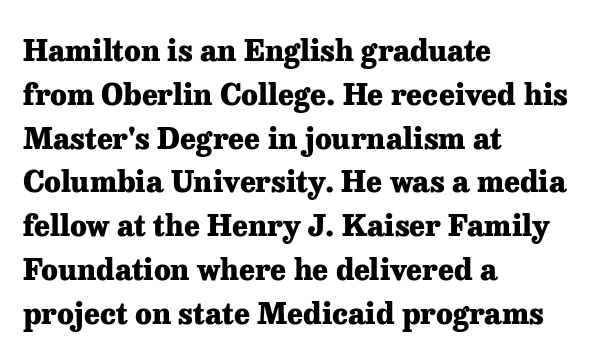
Q: Is the text bold? A: Yes.
Q: Is the text italic (slanted)? A: No, it is upright.
Q: Is the typeface a serif or a sans-serif typeface? A: Serif.
Q: Is the text underlined? A: No.
Q: How is the paragraph aligned? A: Left-aligned.
Q: Is the spacing between letters normal or unusually wide? A: Normal.
Q: Is the spacing between lines tight, normal or loose? A: Normal.
Q: Width (condensed, normal, or wide)? A: Normal.
Q: Stroke contrast? A: Low.
Q: x-height? A: Medium.
Q: Monospaced? A: No.
